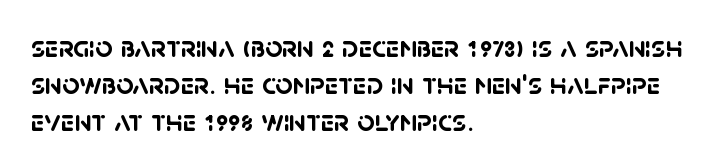
The image shows 30 px semibold sans-serif type; set left-aligned, line spacing 1.23x, normal letter spacing, not underlined; low stroke contrast and a large x-height.
